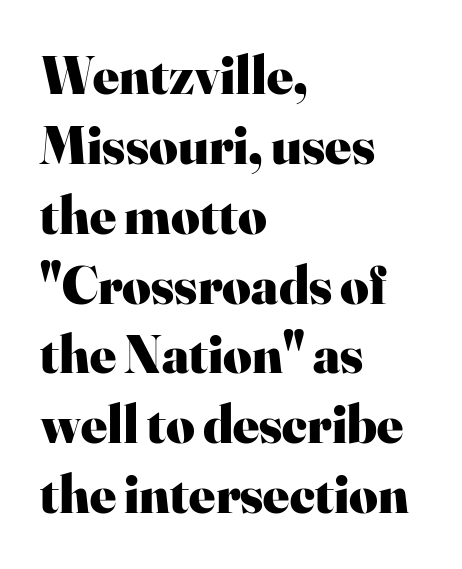
The image shows 55 px heavy serif type, upright; set left-aligned, normal line spacing (1.27x), normal letter spacing, not underlined; high stroke contrast and a small x-height.
